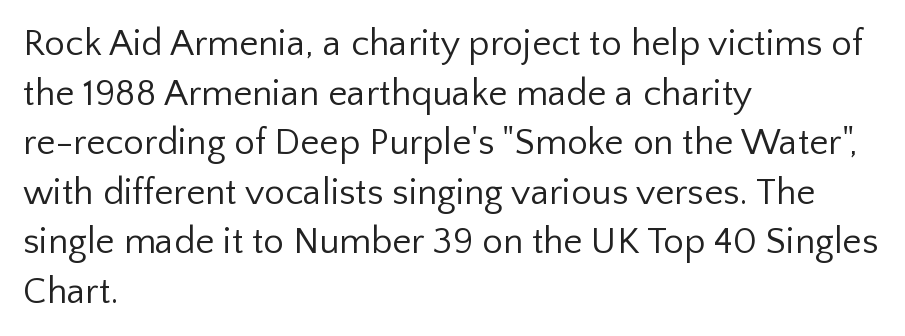
The image shows 37 px regular-weight sans-serif type, upright; set left-aligned, normal line spacing (1.34x), normal letter spacing, not underlined; low stroke contrast and a medium x-height.
